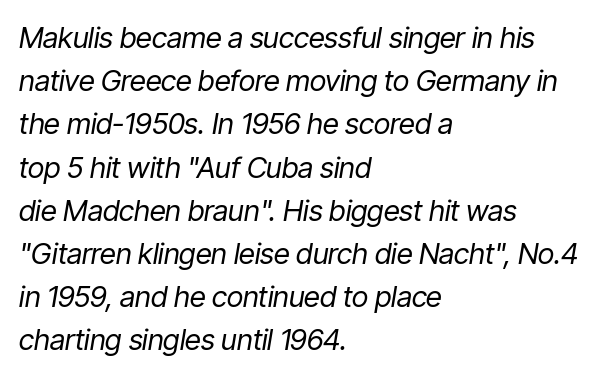
The image shows 29 px regular-weight, condensed type, italic (leaning right); set left-aligned, normal line spacing (1.49x), normal letter spacing, not underlined; low stroke contrast and a medium x-height.
